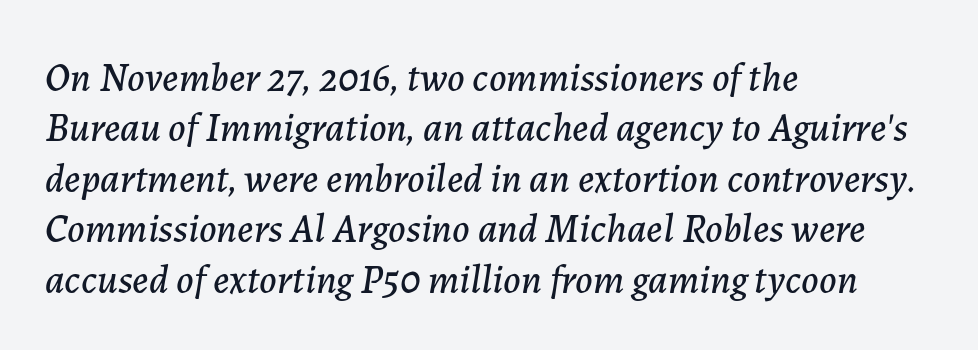
Q: Is the text italic (slanted)? A: Yes, it leans right by about 7 degrees.
Q: Is the text underlined? A: No.
Q: How is the paragraph aligned? A: Left-aligned.
Q: Is the spacing between letters normal or unusually wide? A: Normal.
Q: Is the spacing between lines tight, normal or loose? A: Normal.
Q: Width (condensed, normal, or wide)? A: Normal.
Q: Stroke contrast? A: Low.
Q: x-height? A: Medium.
Q: Monospaced? A: No.
